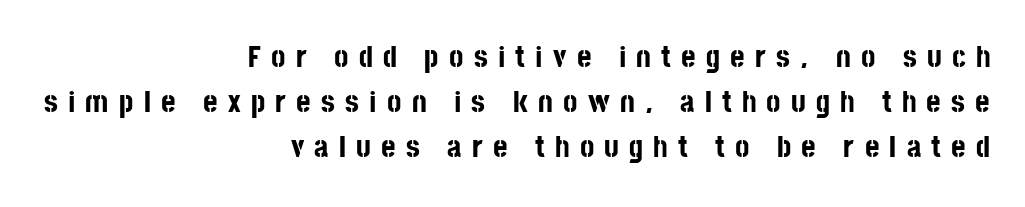
Beneath every word, the page is bare. Note the varied advance widths — an 'i' is clearly narrower than an 'm'. Is the letter spacing exaggerated? Yes — the characters are pushed far apart. A typesetter would mark this as roman, not italic. What weight is shown? A full bold with thick strokes. The rows are spaced the way most documents space them.
